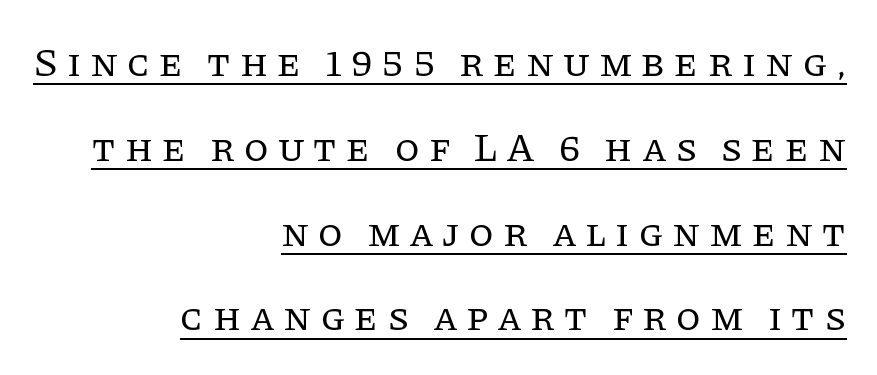
Every character sits straight up, as roman type does. Substantial extra tracking has been applied to these lines. Each line ends at the same right margin while the left side varies. The face looks like a standard text weight, possibly lighter. The typesetter has applied underlining to the passage shown. The passage shown stacks its lines with a broad gap.
